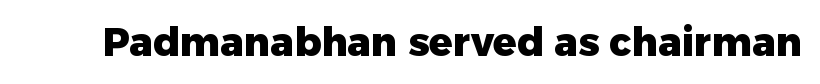
The image shows 39 px heavy sans-serif type, upright; set normal letter spacing, not underlined; low stroke contrast and a medium x-height.
